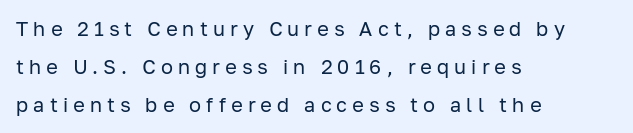
{"italic": "no", "bold": "no", "underline": "no", "align": "left", "line_spacing": "loose", "line_spacing_ratio": 1.9, "letter_spacing": "wide", "letter_spacing_em": 0.25, "glyph_px": 20}
